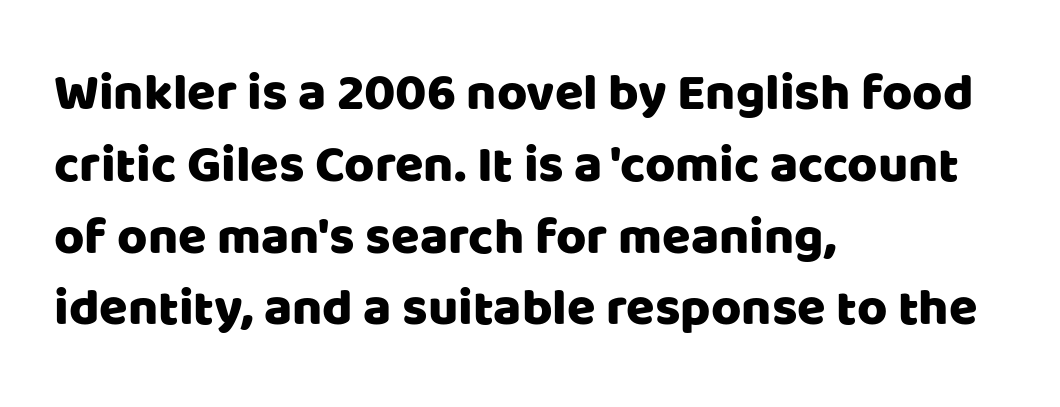
{"serif": "no", "italic": "no", "width": "normal", "stroke_contrast": "low", "x_height": "large", "monospaced": "no", "underline": "no", "align": "left", "line_spacing": "normal", "line_spacing_ratio": 1.38, "letter_spacing": "normal", "letter_spacing_em": 0.0, "glyph_px": 52}
